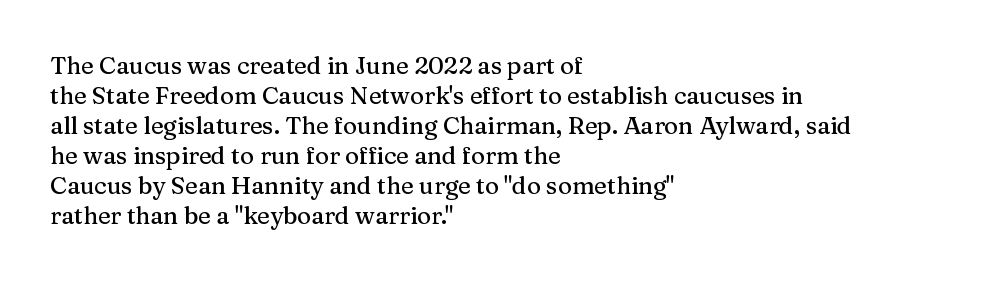
Q: Is the text italic (slanted)? A: No, it is upright.
Q: Is the text underlined? A: No.
Q: How is the paragraph aligned? A: Left-aligned.
Q: Is the spacing between letters normal or unusually wide? A: Normal.
Q: Is the spacing between lines tight, normal or loose? A: Normal.
